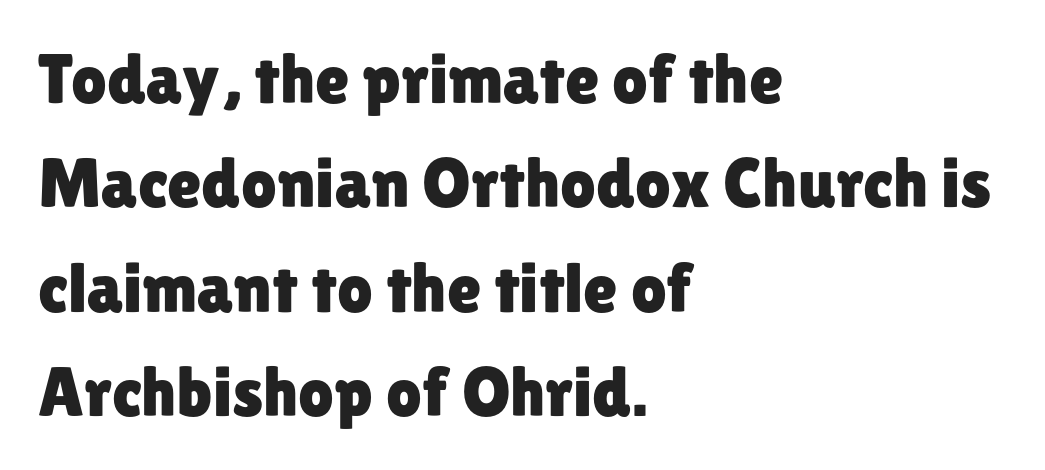
{"serif": "no", "italic": "no", "width": "normal", "stroke_contrast": "low", "x_height": "medium", "monospaced": "no", "underline": "no", "align": "left", "line_spacing": "normal", "line_spacing_ratio": 1.49, "letter_spacing": "normal", "letter_spacing_em": 0.0, "glyph_px": 70}
